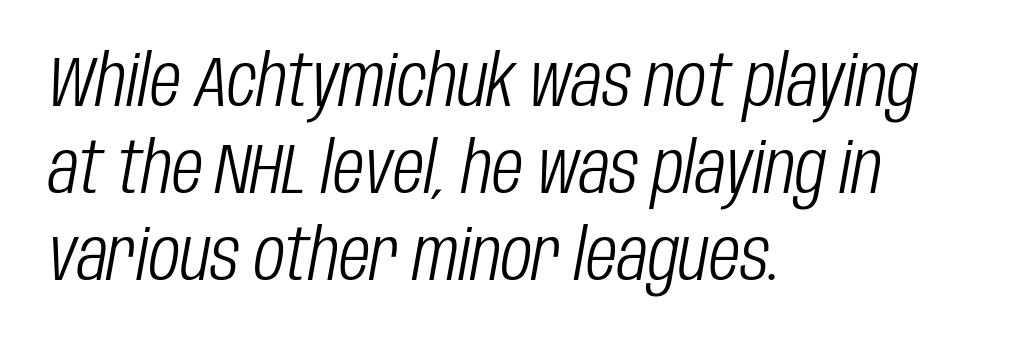
Q: Is the text bold? A: No.
Q: Is the text italic (slanted)? A: Yes, it leans right by about 10 degrees.
Q: Is the text underlined? A: No.
Q: How is the paragraph aligned? A: Left-aligned.
Q: Is the spacing between letters normal or unusually wide? A: Normal.
Q: Width (condensed, normal, or wide)? A: Condensed.
Q: Stroke contrast? A: Low.
Q: x-height? A: Large.
Q: Monospaced? A: No.
